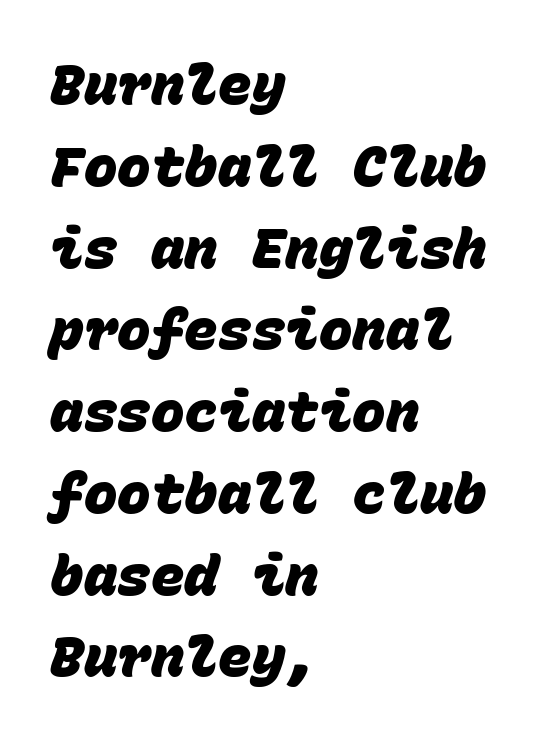
{"serif": "no", "bold": "yes", "weight": "heavy", "width": "normal", "stroke_contrast": "low", "x_height": "large", "monospaced": "yes", "underline": "no", "align": "left", "line_spacing": "normal", "line_spacing_ratio": 1.46, "letter_spacing": "normal", "letter_spacing_em": 0.0, "glyph_px": 56}
